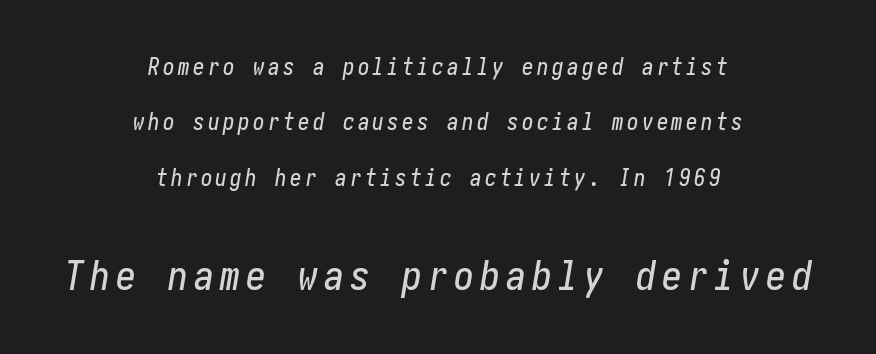
The designer gave the closing block more size than the opening block. The glyphs are unaccompanied by any horizontal stroke below them. An italicized treatment has been applied to the whole sample. Whoever set this chose breathing room over compactness in the vertical rhythm. The rendering positions every line midway between the sides.
